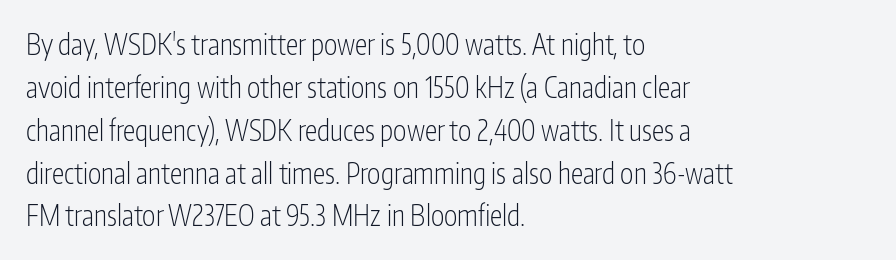
Q: Is the text bold? A: No.
Q: Is the text italic (slanted)? A: No, it is upright.
Q: Is the typeface a serif or a sans-serif typeface? A: Sans-serif.
Q: Is the text underlined? A: No.
Q: How is the paragraph aligned? A: Left-aligned.
Q: Is the spacing between letters normal or unusually wide? A: Normal.
Q: Is the spacing between lines tight, normal or loose? A: Normal.
Q: Width (condensed, normal, or wide)? A: Condensed.
Q: Stroke contrast? A: Low.
Q: x-height? A: Medium.
Q: Monospaced? A: No.
